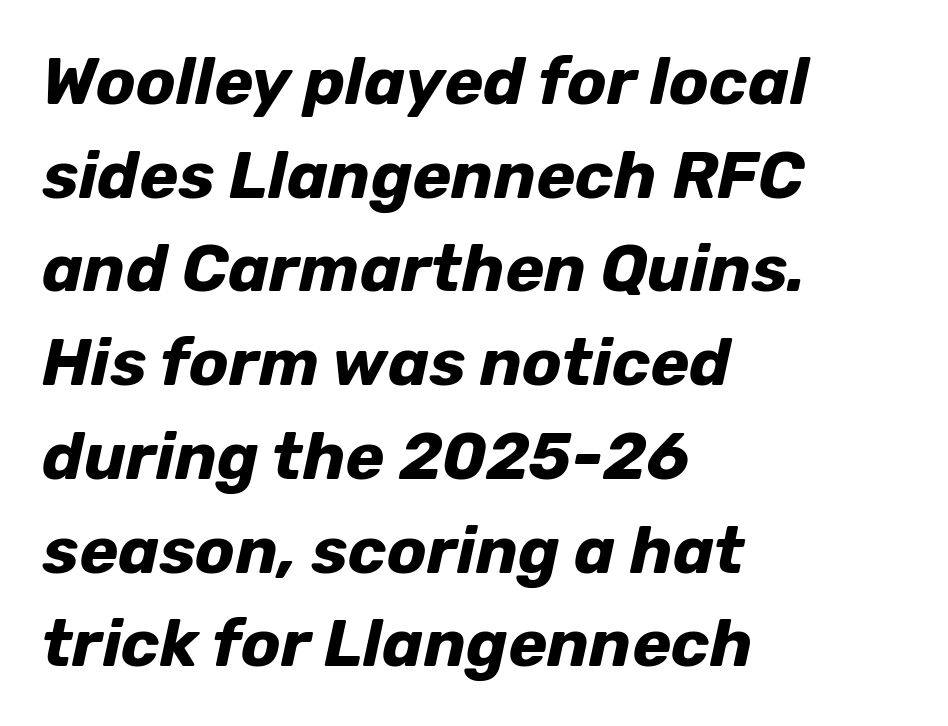
The image shows 66 px bold type, italic (leaning right); set left-aligned, normal line spacing (1.42x), normal letter spacing, not underlined; low stroke contrast and a medium x-height.
